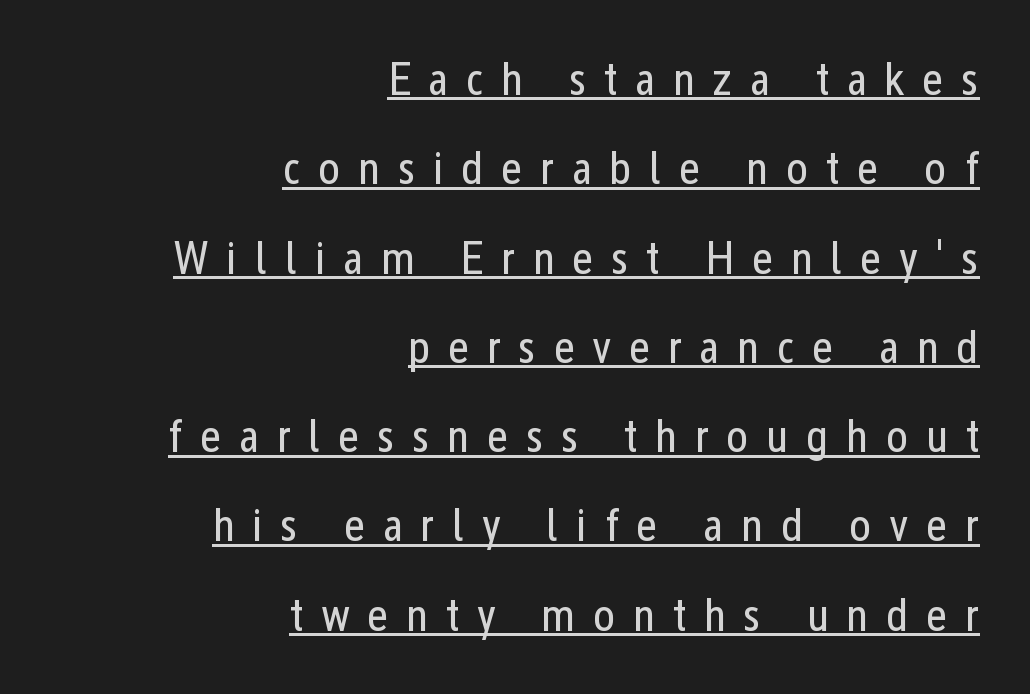
The image shows 47 px regular-weight, condensed sans-serif type, upright; set right-aligned, loose line spacing (1.9x), unusually wide letter spacing (+0.37 em), underlined; low stroke contrast and a medium x-height.
